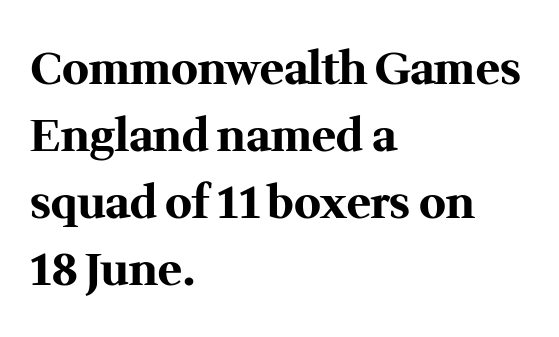
{"serif": "yes", "italic": "no", "bold": "yes", "weight": "bold", "width": "normal", "stroke_contrast": "medium", "x_height": "medium", "monospaced": "no", "underline": "no", "align": "left", "line_spacing": "normal", "line_spacing_ratio": 1.49, "letter_spacing": "normal", "letter_spacing_em": 0.0, "glyph_px": 45}
